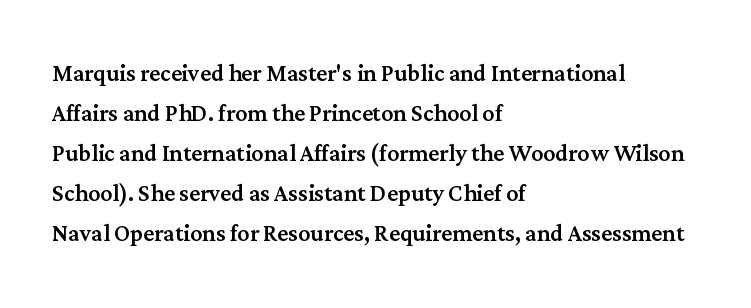
{"serif": "yes", "italic": "no", "width": "normal", "stroke_contrast": "medium", "x_height": "medium", "monospaced": "no", "underline": "no", "align": "left", "line_spacing": "normal", "line_spacing_ratio": 1.33, "letter_spacing": "normal", "letter_spacing_em": 0.0, "glyph_px": 30}
